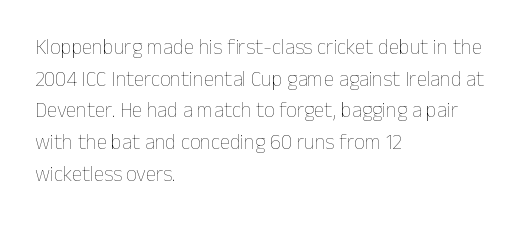
Q: Is the text bold? A: No.
Q: Is the text italic (slanted)? A: No, it is upright.
Q: Is the text underlined? A: No.
Q: How is the paragraph aligned? A: Left-aligned.
Q: Is the spacing between letters normal or unusually wide? A: Normal.
Q: Is the spacing between lines tight, normal or loose? A: Normal.
